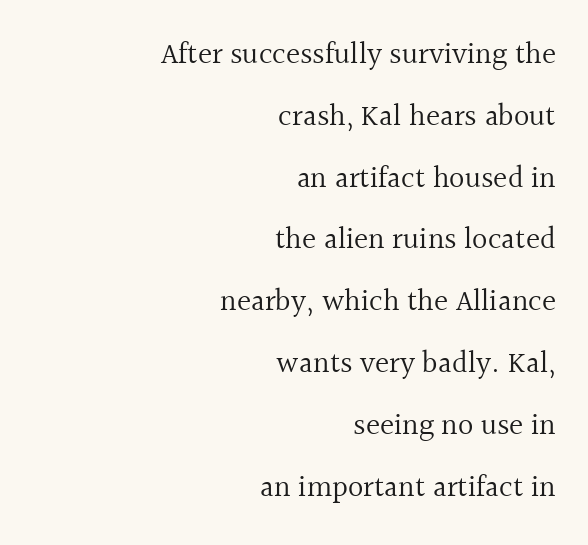
Q: Is the text bold? A: No.
Q: Is the text italic (slanted)? A: No, it is upright.
Q: Is the typeface a serif or a sans-serif typeface? A: Serif.
Q: Is the text underlined? A: No.
Q: How is the paragraph aligned? A: Right-aligned.
Q: Is the spacing between letters normal or unusually wide? A: Normal.
Q: Is the spacing between lines tight, normal or loose? A: Loose.
Q: Width (condensed, normal, or wide)? A: Normal.
Q: x-height? A: Medium.
Q: Monospaced? A: No.
